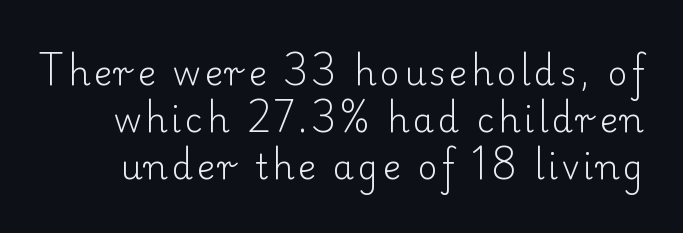
Ordinary non-slanted type is in use. Each stroke keeps to a modest, everyday thickness or less. If you measured baseline to baseline, you'd find a middling distance.
